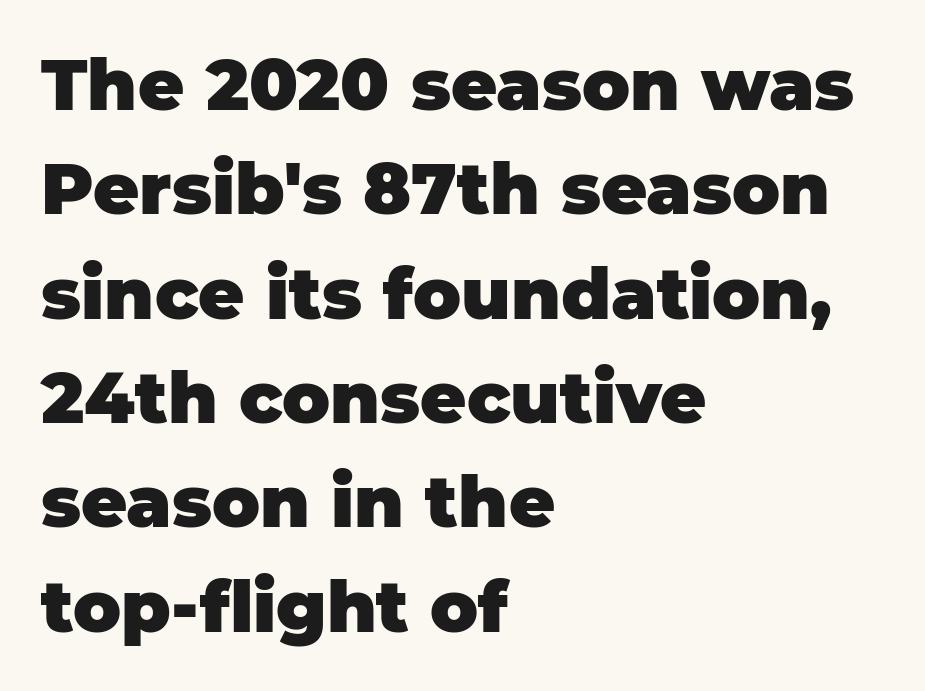
If you drew a ruler down the left edge, every line would touch it. The passage shown stacks its lines at a standard gap. Words float on clear page, feet unadorned. How heavy is the stroke? Heavy — this is a bold. A sans-serif font was chosen for this passage. This is the regular roman posture of the typeface.
